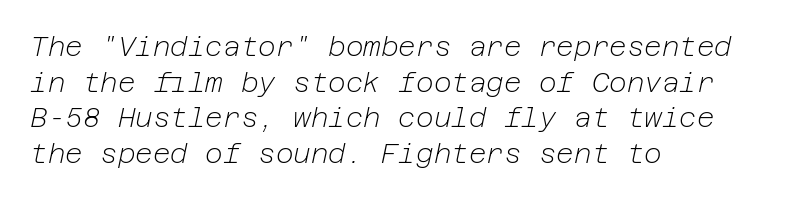
The image shows 27 px text type, italic (leaning right); set left-aligned, normal line spacing (1.32x), normal letter spacing, not underlined.
